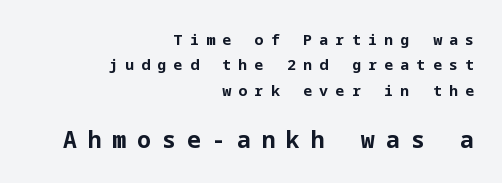
The type is letterspaced generously, with wide tracking. A typesetter would mark this as roman, not italic. The block of text has a typical density, with ordinary space between rows. Lines of text with bare space underneath. If you squint, the bottom block still reads clearly — it's the larger of the two. If you drew a ruler down the right edge, every line would touch it.
